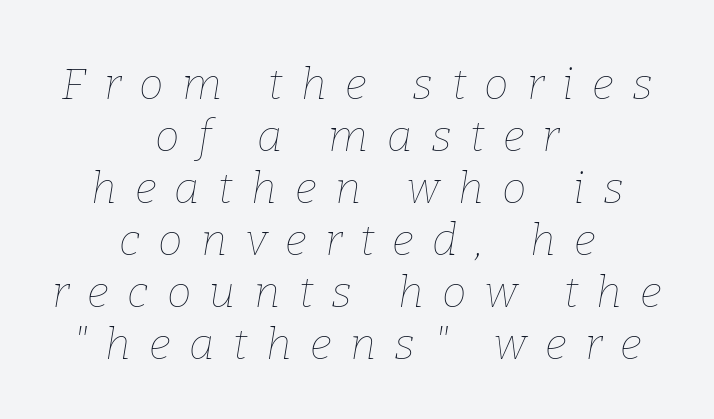
Q: Is the text bold? A: No.
Q: Is the text italic (slanted)? A: Yes, it leans right by about 9 degrees.
Q: Is the text underlined? A: No.
Q: How is the paragraph aligned? A: Centered.
Q: Is the spacing between letters normal or unusually wide? A: Unusually wide.
Q: Width (condensed, normal, or wide)? A: Normal.
Q: Stroke contrast? A: Low.
Q: x-height? A: Medium.
Q: Monospaced? A: No.
